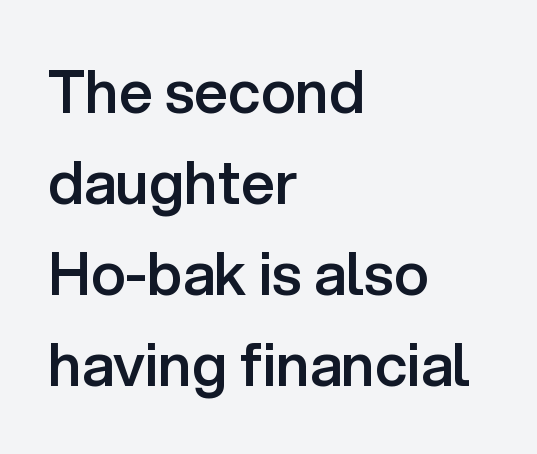
{"serif": "no", "italic": "no", "bold": "semi", "weight": "semibold", "width": "normal", "stroke_contrast": "low", "x_height": "medium", "monospaced": "no", "underline": "no", "align": "left", "line_spacing": "normal", "line_spacing_ratio": 1.54, "letter_spacing": "normal", "letter_spacing_em": 0.0, "glyph_px": 59}
